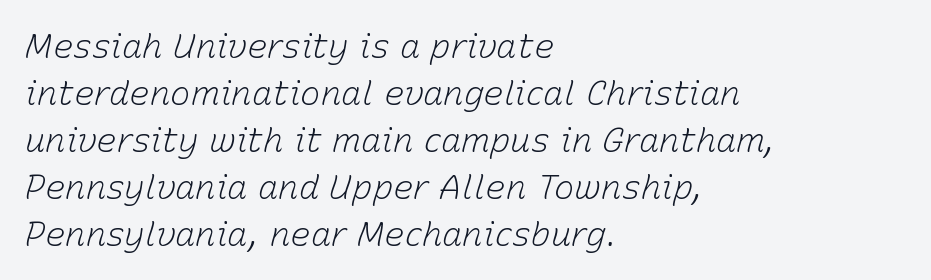
Visually the block forms a straight wall on the left and a jagged coastline on the right. Counters stay open thanks to moderate or lighter strokes. The passage shown leans; its letterforms are oblique. Default kerning and tracking; the words read as compact shapes. Is this a fixed-width face? No — the glyphs have proportional, varying widths. Anything drawn beneath the words? Only blank space.
